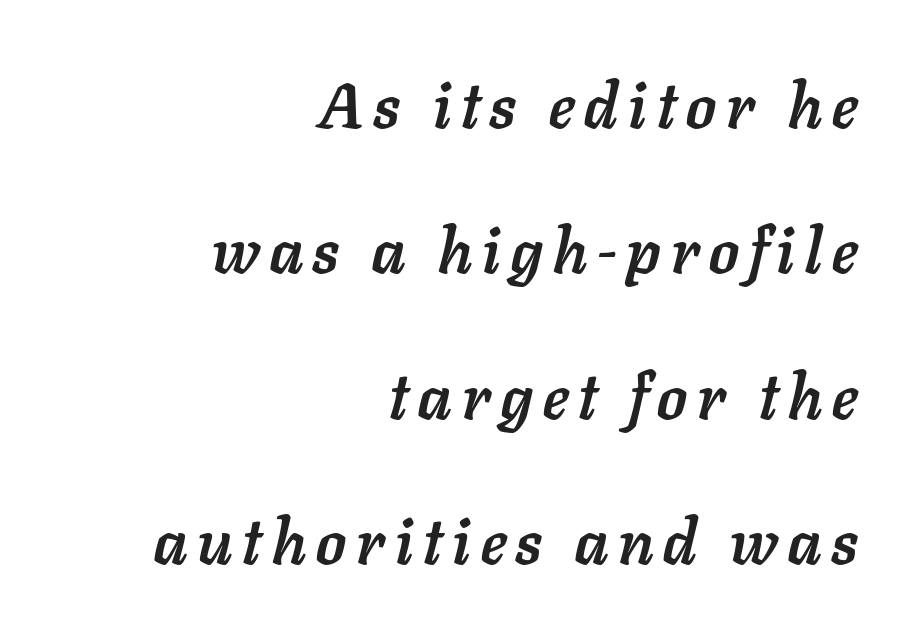
Underline: absent. These lines are rendered in a variable-pitch font. The lines are quadded right. This is oblique type, the kind used for emphasis or titles.
